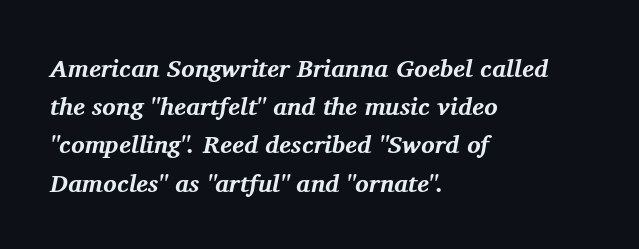
Q: Is the text bold? A: Yes.
Q: Is the text italic (slanted)? A: Yes, it leans right by about 11 degrees.
Q: Is the text underlined? A: No.
Q: How is the paragraph aligned? A: Left-aligned.
Q: Is the spacing between letters normal or unusually wide? A: Normal.
Q: Is the spacing between lines tight, normal or loose? A: Normal.
